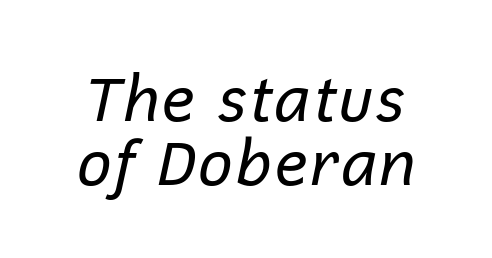
Q: Is the text bold? A: No.
Q: Is the text italic (slanted)? A: Yes, it leans right by about 12 degrees.
Q: Is the text underlined? A: No.
Q: Is the spacing between letters normal or unusually wide? A: Normal.
Q: Is the spacing between lines tight, normal or loose? A: Tight.
Q: Width (condensed, normal, or wide)? A: Normal.
Q: Stroke contrast? A: Low.
Q: x-height? A: Medium.
Q: Monospaced? A: No.
